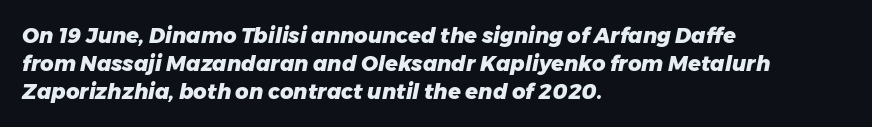
A classic flush-left, rag-right setting is used for this passage. These lines sit exactly where default settings would place them. What weight is shown? A full bold with thick strokes. Spacing between characters is what you'd get straight out of the box. The lettering tilts uniformly, giving the passage an italic look. Just letters on the line, the space beneath them empty.
